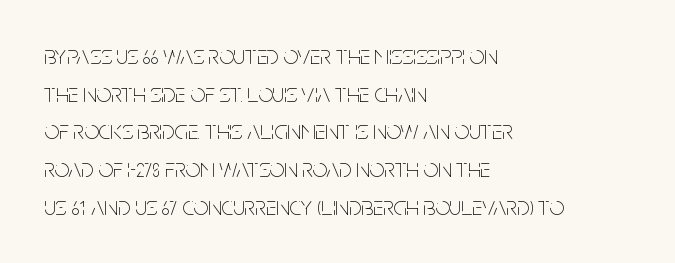
This sample is left-justified, so line endings fall wherever the words run out. Short note: letters normally spaced. These lines were composed using upright roman letters. Nothing heavy about these letters — not bold at all. The glyphs are unaccompanied by any horizontal stroke below them. Quick note: interline space is typical.
